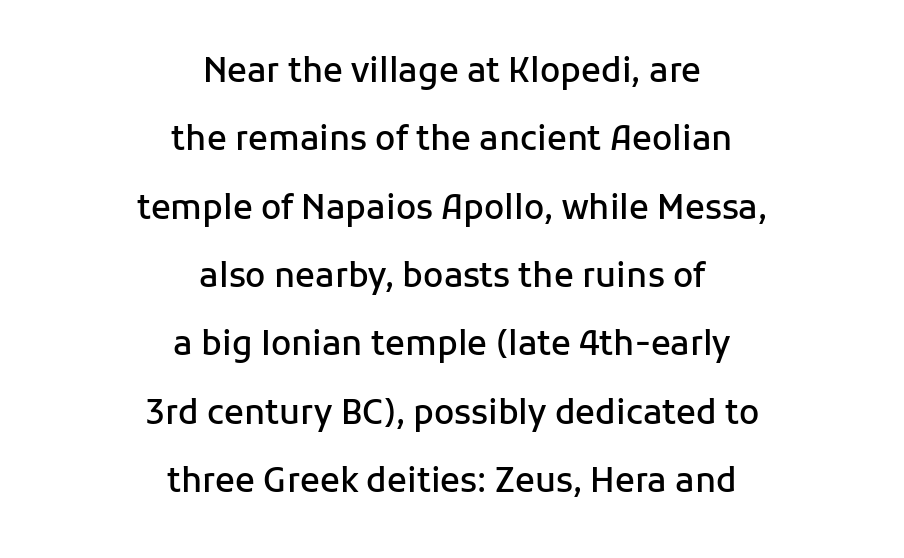
Q: Is the text bold? A: Semi-bold.
Q: Is the text italic (slanted)? A: No, it is upright.
Q: Is the typeface a serif or a sans-serif typeface? A: Sans-serif.
Q: Is the text underlined? A: No.
Q: How is the paragraph aligned? A: Centered.
Q: Is the spacing between letters normal or unusually wide? A: Normal.
Q: Is the spacing between lines tight, normal or loose? A: Loose.
Q: Width (condensed, normal, or wide)? A: Normal.
Q: Stroke contrast? A: Low.
Q: x-height? A: Medium.
Q: Monospaced? A: No.
